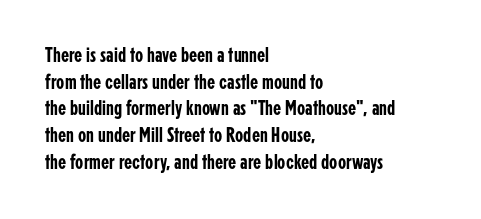
The image shows 21 px text type, upright; set left-aligned, normal line spacing (1.27x), normal letter spacing, not underlined.
